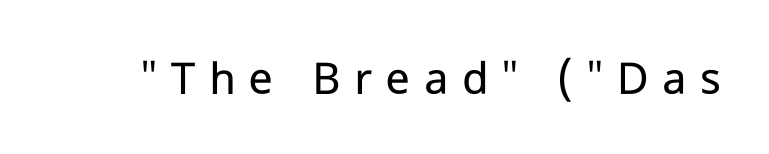
Q: Is the text bold? A: No.
Q: Is the text italic (slanted)? A: No, it is upright.
Q: Is the typeface a serif or a sans-serif typeface? A: Sans-serif.
Q: Is the text underlined? A: No.
Q: Is the spacing between letters normal or unusually wide? A: Unusually wide.
Q: Width (condensed, normal, or wide)? A: Normal.
Q: Stroke contrast? A: Low.
Q: x-height? A: Medium.
Q: Monospaced? A: No.
